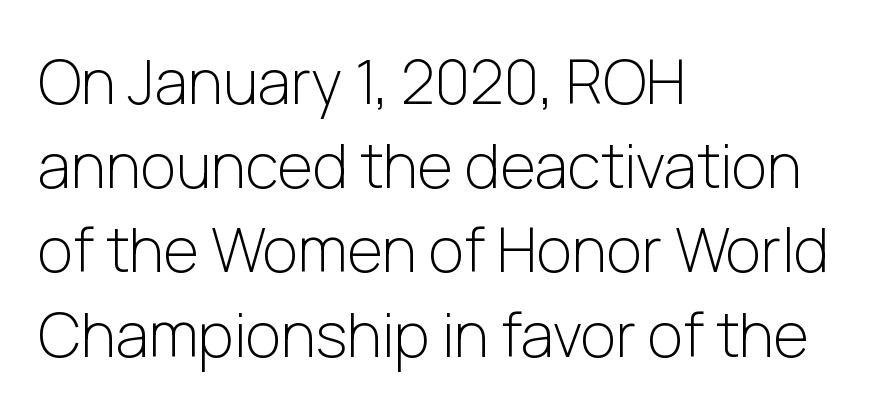
Q: Is the text bold? A: No.
Q: Is the text italic (slanted)? A: No, it is upright.
Q: Is the typeface a serif or a sans-serif typeface? A: Sans-serif.
Q: Is the text underlined? A: No.
Q: How is the paragraph aligned? A: Left-aligned.
Q: Is the spacing between letters normal or unusually wide? A: Normal.
Q: Is the spacing between lines tight, normal or loose? A: Normal.
Q: Width (condensed, normal, or wide)? A: Normal.
Q: Stroke contrast? A: Low.
Q: x-height? A: Medium.
Q: Monospaced? A: No.
